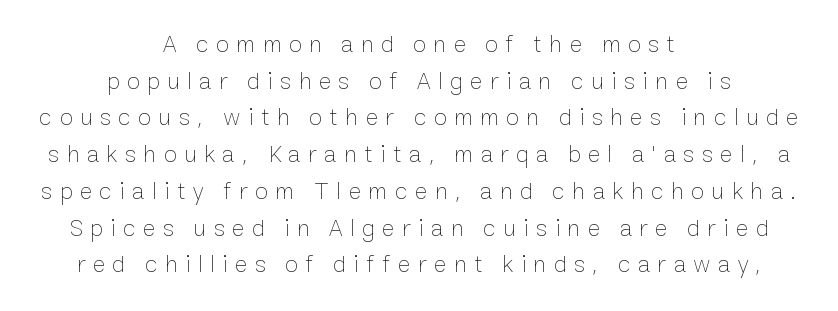
Interline gaps are of average width in this sample. These glyphs show unthickened strokes, regular width or finer. Descenders are the only things crossing below the line. Caption: multi-line text, centered on the measure. The font's upright variant was chosen for this text. This rendering widens character spacing well past its baseline value.
